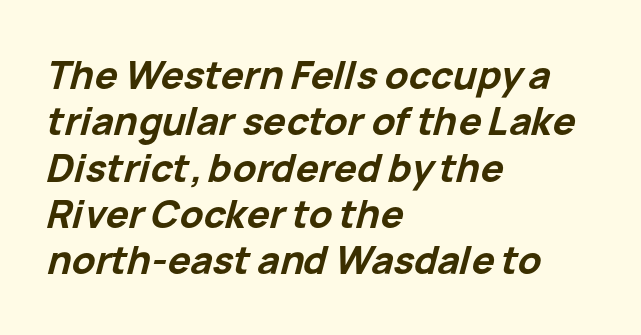
Characters are canted at an angle relative to the baseline's perpendicular. Pretty heavy lettering here — definitely bold. The baseline area is clear. The face used here is proportionally spaced, like ordinary book or web type. Layout note: lines flush left.
